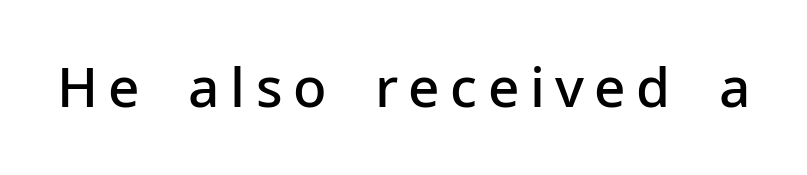
{"serif": "no", "italic": "no", "bold": "semi", "weight": "semibold", "width": "normal", "stroke_contrast": "low", "x_height": "medium", "monospaced": "no", "underline": "no", "glyph_px": 55}
